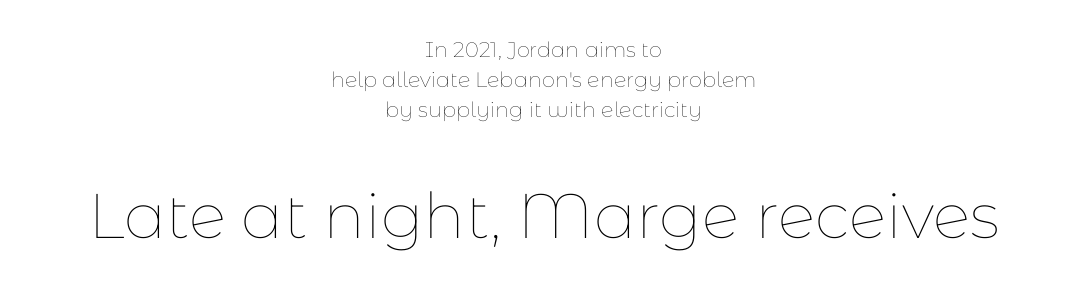
Q: Is the text bold? A: No.
Q: Is the text italic (slanted)? A: No, it is upright.
Q: Is the text underlined? A: No.
Q: How is the paragraph aligned? A: Centered.
Q: Is the spacing between letters normal or unusually wide? A: Normal.
Q: Is the spacing between lines tight, normal or loose? A: Normal.
Q: Which block of text is set in a larger size, the first (top) or the second (bottom)? A: The second (bottom) one.
Q: Width (condensed, normal, or wide)? A: Normal.
Q: Stroke contrast? A: Low.
Q: x-height? A: Medium.
Q: Monospaced? A: No.
